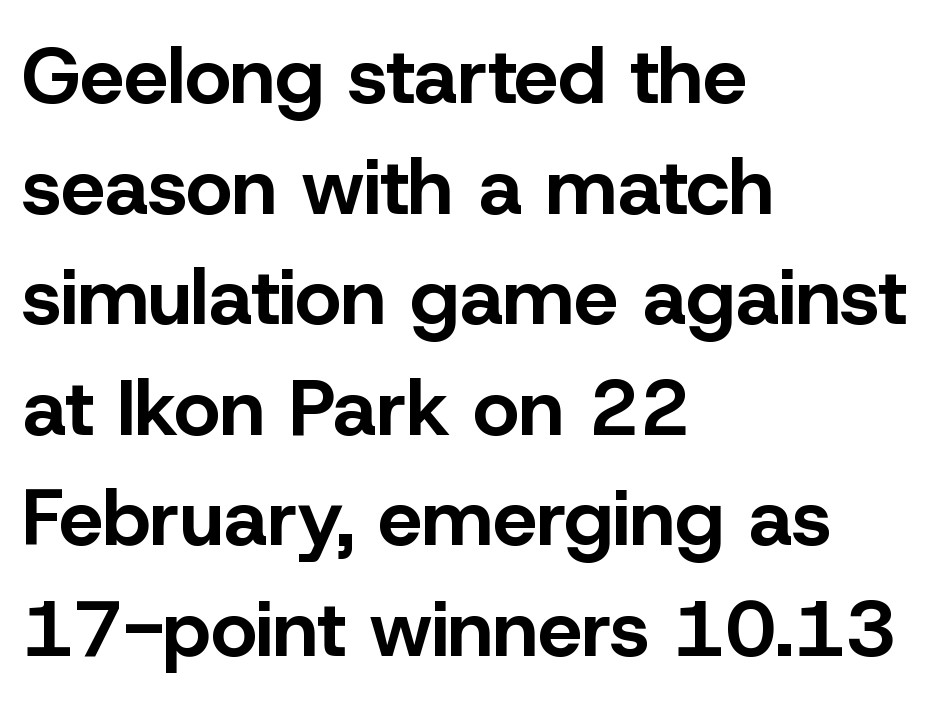
Q: Is the text bold? A: Yes.
Q: Is the text italic (slanted)? A: No, it is upright.
Q: Is the typeface a serif or a sans-serif typeface? A: Sans-serif.
Q: Is the text underlined? A: No.
Q: How is the paragraph aligned? A: Left-aligned.
Q: Is the spacing between letters normal or unusually wide? A: Normal.
Q: Is the spacing between lines tight, normal or loose? A: Normal.
Q: Width (condensed, normal, or wide)? A: Normal.
Q: Stroke contrast? A: Low.
Q: x-height? A: Medium.
Q: Monospaced? A: No.
